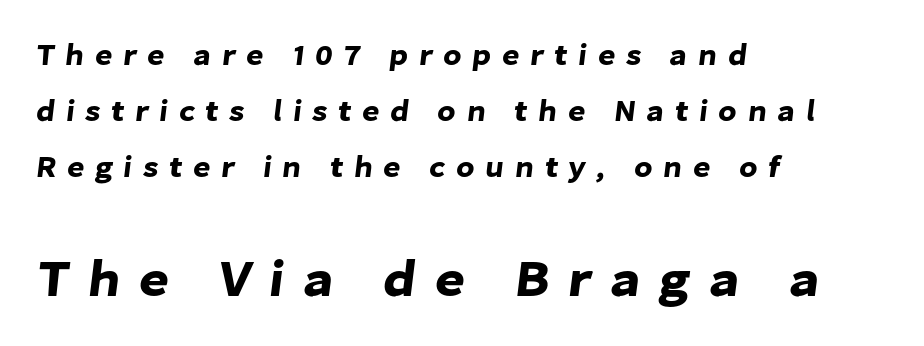
{"serif": "no", "width": "normal", "stroke_contrast": "low", "x_height": "medium", "monospaced": "no", "underline": "no", "align": "left", "line_spacing_ratio": 1.86, "letter_spacing": "wide", "letter_spacing_em": 0.35, "larger_block": "second", "size_ratio": 1.73, "glyph_px": 52}
